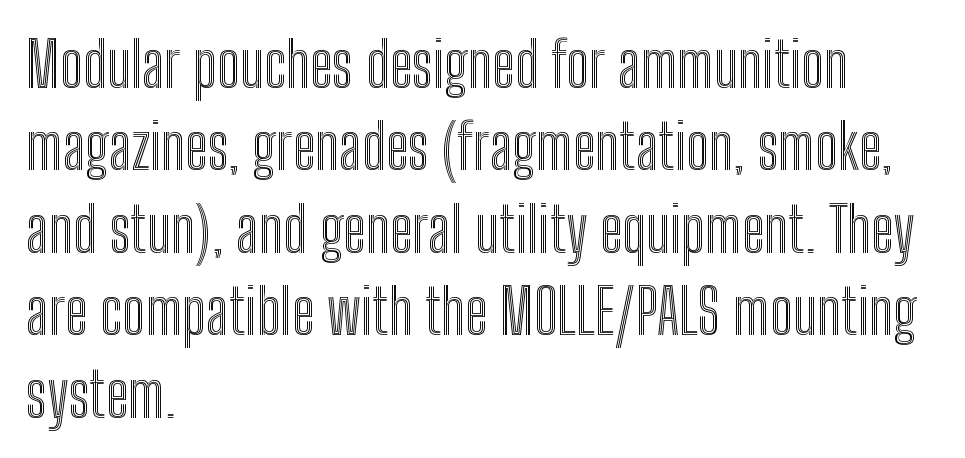
Q: Is the text italic (slanted)? A: No, it is upright.
Q: Is the text underlined? A: No.
Q: How is the paragraph aligned? A: Left-aligned.
Q: Is the spacing between letters normal or unusually wide? A: Normal.
Q: Is the spacing between lines tight, normal or loose? A: Normal.
Q: Width (condensed, normal, or wide)? A: Condensed.
Q: x-height? A: Medium.
Q: Monospaced? A: No.
